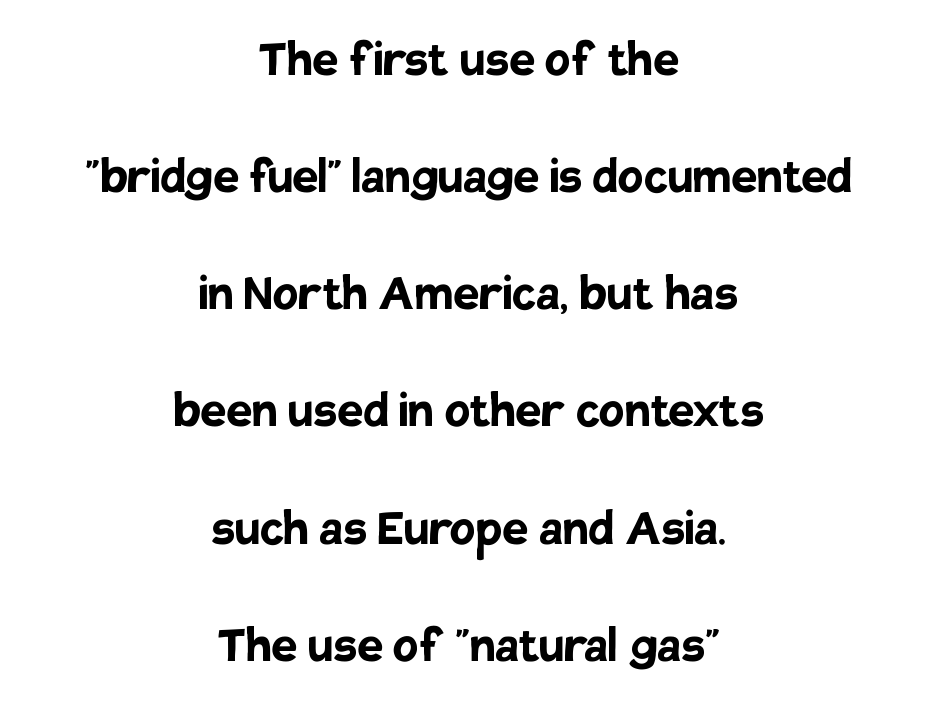
The image shows 58 px semibold sans-serif type, upright; set centered, loose line spacing (2.02x), normal letter spacing, not underlined; low stroke contrast and a large x-height.
